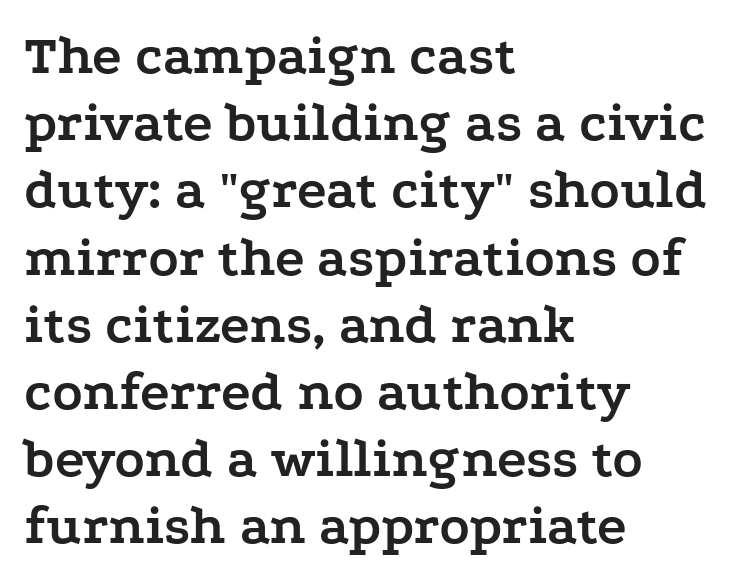
{"serif": "yes", "italic": "no", "bold": "yes", "weight": "semibold", "width": "wide", "stroke_contrast": "low", "x_height": "medium", "monospaced": "no", "underline": "no", "align": "left", "line_spacing_ratio": 1.2, "letter_spacing": "normal", "letter_spacing_em": 0.0, "glyph_px": 56}
